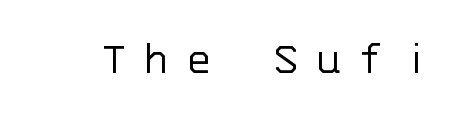
The image shows 49 px light sans-serif type, upright, monospaced; set unusually wide letter spacing (+0.34 em), not underlined; low stroke contrast and a large x-height.
